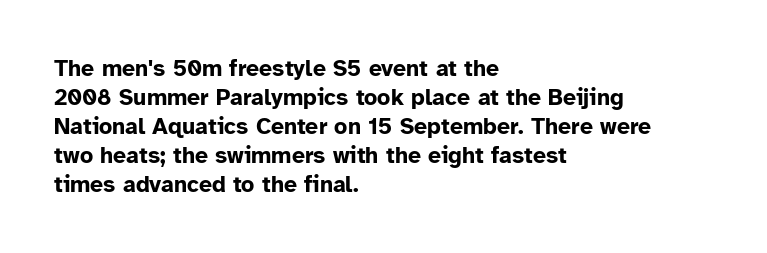
Q: Is the text bold? A: Yes.
Q: Is the text italic (slanted)? A: No, it is upright.
Q: Is the text underlined? A: No.
Q: How is the paragraph aligned? A: Left-aligned.
Q: Is the spacing between letters normal or unusually wide? A: Normal.
Q: Is the spacing between lines tight, normal or loose? A: Normal.
